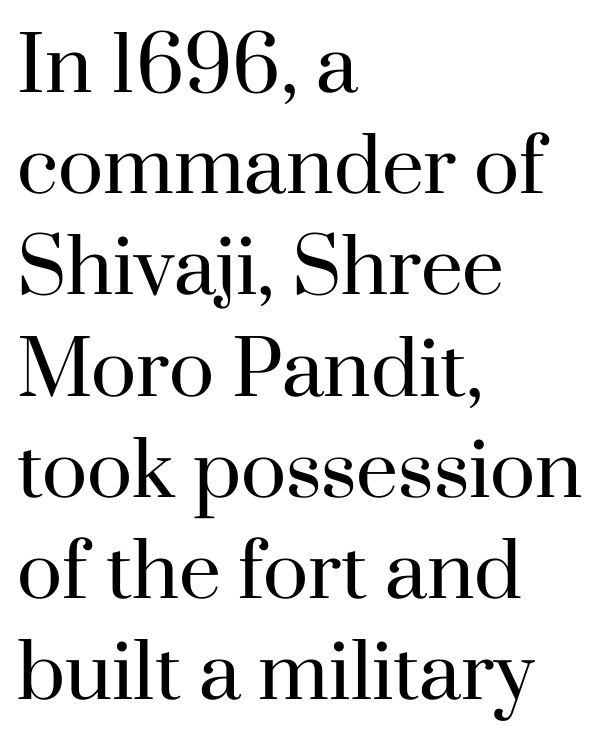
{"serif": "yes", "italic": "no", "bold": "no", "weight": "regular", "width": "normal", "stroke_contrast": "high", "x_height": "small", "monospaced": "no", "underline": "no", "align": "left", "line_spacing": "normal", "line_spacing_ratio": 1.35, "letter_spacing": "normal", "letter_spacing_em": 0.0, "glyph_px": 75}
